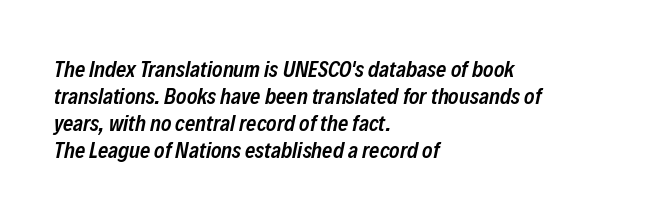
The passage shown leans; its letterforms are oblique. Which margin do the lines hug? The left one — the right edge is uneven. The baseline area is clear. Default kerning and tracking; the words read as compact shapes.
